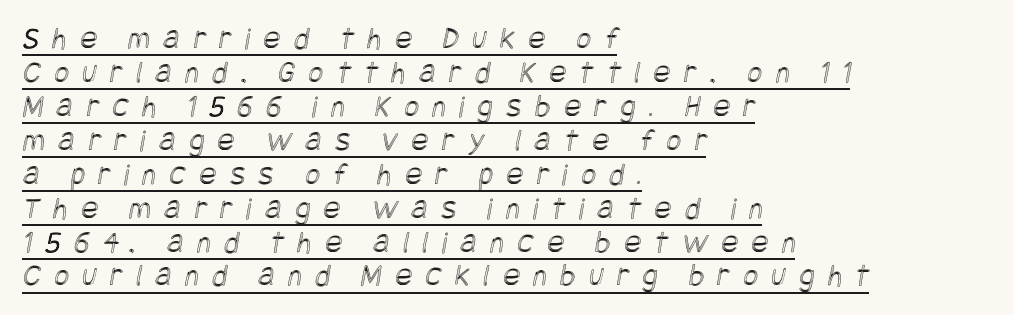
A classic flush-left, rag-right setting is used for this passage. Underlined type. In terms of leading, this rendering errs on the cramped side. You could only call the tracking loose — the letters float apart.
